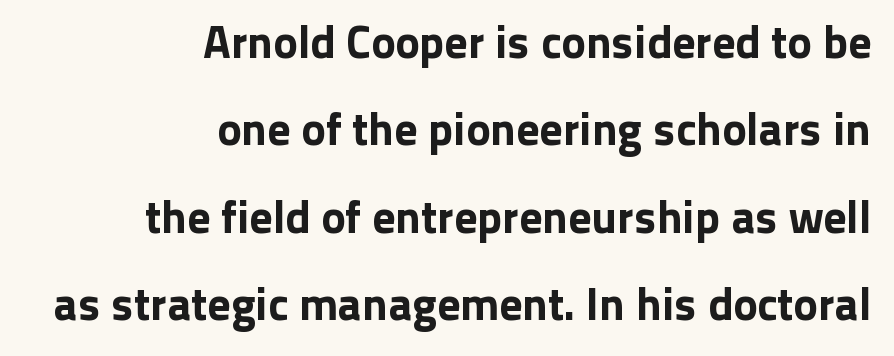
{"serif": "no", "italic": "no", "width": "normal", "stroke_contrast": "low", "x_height": "medium", "monospaced": "no", "underline": "no", "align": "right", "line_spacing": "loose", "line_spacing_ratio": 1.9, "letter_spacing": "normal", "letter_spacing_em": 0.0, "glyph_px": 46}
